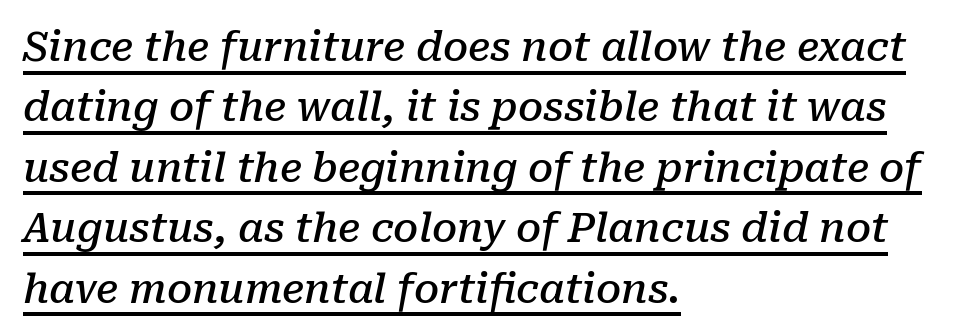
The image shows 40 px semibold serif type, italic (leaning right); set left-aligned, normal line spacing (1.51x), normal letter spacing, underlined; low stroke contrast and a medium x-height.
